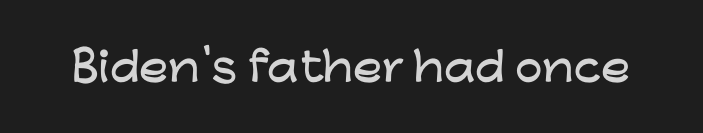
Q: Is the text italic (slanted)? A: No, it is upright.
Q: Is the typeface a serif or a sans-serif typeface? A: Sans-serif.
Q: Is the text underlined? A: No.
Q: Is the spacing between letters normal or unusually wide? A: Normal.
Q: Width (condensed, normal, or wide)? A: Wide.
Q: Stroke contrast? A: Low.
Q: x-height? A: Medium.
Q: Monospaced? A: No.
